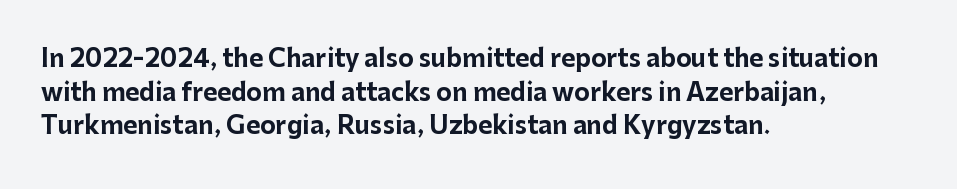
{"italic": "no", "bold": "yes", "underline": "no", "align": "left", "line_spacing": "normal", "line_spacing_ratio": 1.4, "letter_spacing": "normal", "letter_spacing_em": 0.0, "glyph_px": 24}
